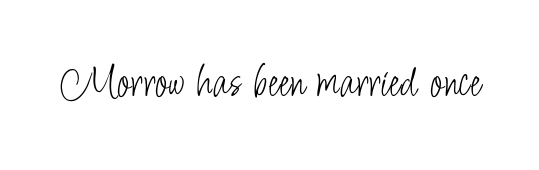
These lines keep a tight, regular rhythm from letter to letter. Stroke mass is kept to a normal reading level or below. Clear beneath every line of the passage. These lines are rendered in a variable-pitch font.
